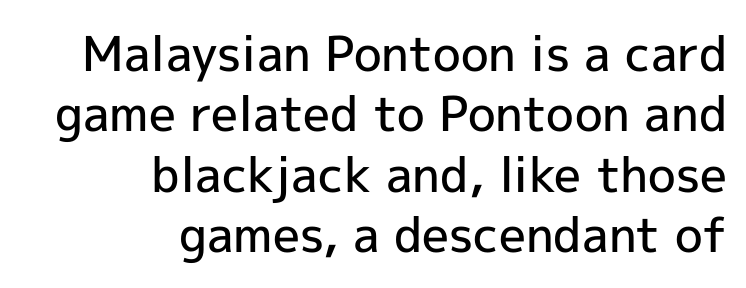
{"serif": "no", "italic": "no", "bold": "semi", "weight": "semibold", "width": "normal", "x_height": "medium", "monospaced": "no", "underline": "no", "align": "right", "line_spacing": "normal", "line_spacing_ratio": 1.26, "letter_spacing": "normal", "letter_spacing_em": 0.0, "glyph_px": 48}
